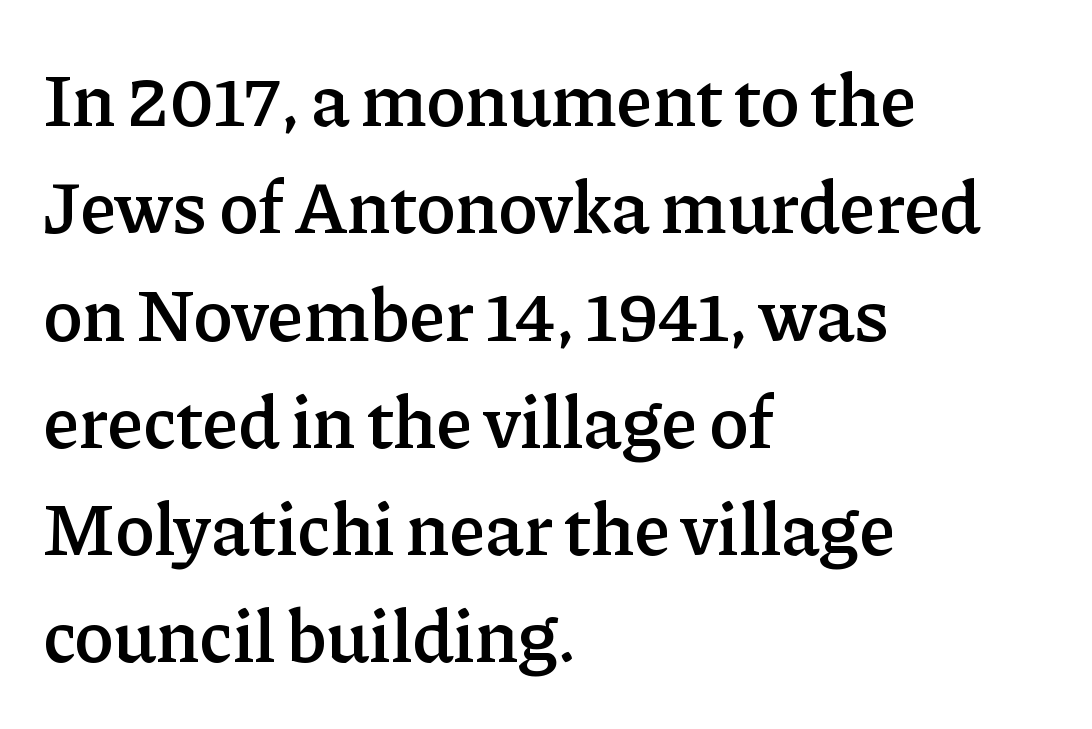
{"serif": "yes", "italic": "no", "bold": "semi", "weight": "semibold", "width": "normal", "stroke_contrast": "low", "x_height": "medium", "monospaced": "no", "underline": "no", "align": "left", "line_spacing": "normal", "line_spacing_ratio": 1.45, "letter_spacing": "normal", "letter_spacing_em": 0.0, "glyph_px": 74}
